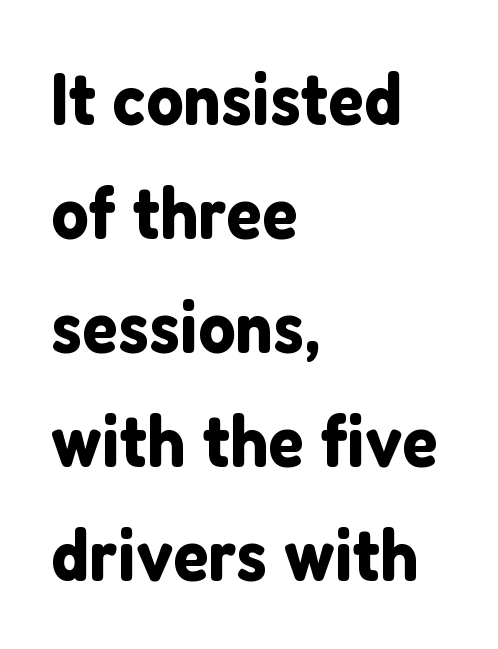
{"serif": "no", "italic": "no", "width": "normal", "stroke_contrast": "low", "x_height": "medium", "monospaced": "no", "underline": "no", "align": "left", "line_spacing": "normal", "line_spacing_ratio": 1.54, "letter_spacing": "normal", "letter_spacing_em": 0.0, "glyph_px": 74}
